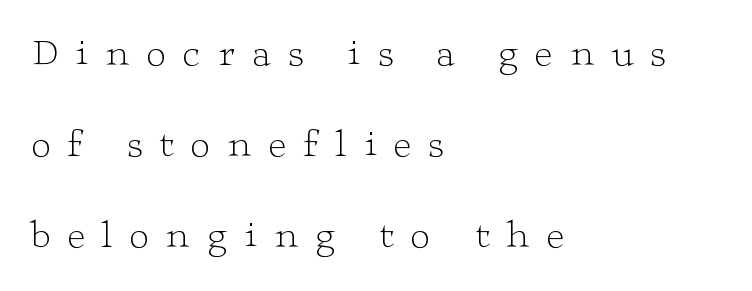
Q: Is the text bold? A: No.
Q: Is the text italic (slanted)? A: No, it is upright.
Q: Is the typeface a serif or a sans-serif typeface? A: Serif.
Q: Is the text underlined? A: No.
Q: How is the paragraph aligned? A: Left-aligned.
Q: Is the spacing between letters normal or unusually wide? A: Unusually wide.
Q: Is the spacing between lines tight, normal or loose? A: Loose.
Q: Width (condensed, normal, or wide)? A: Wide.
Q: Stroke contrast? A: Low.
Q: x-height? A: Medium.
Q: Monospaced? A: No.
